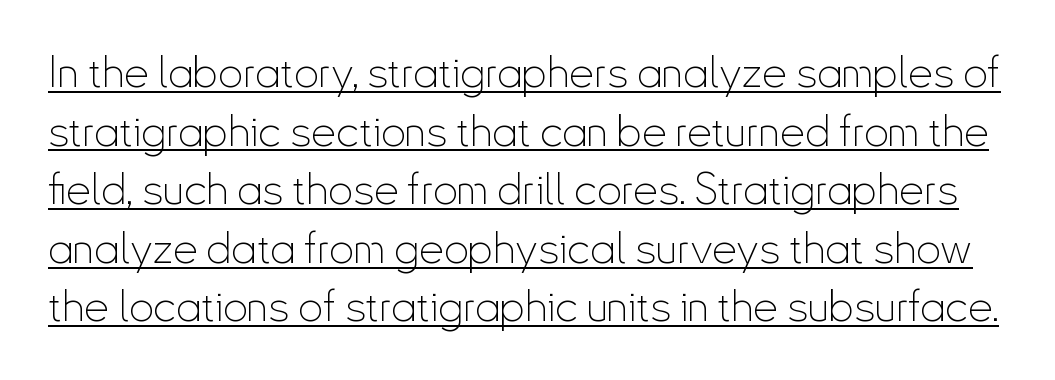
Q: Is the text bold? A: No.
Q: Is the text italic (slanted)? A: No, it is upright.
Q: Is the typeface a serif or a sans-serif typeface? A: Sans-serif.
Q: Is the text underlined? A: Yes.
Q: Is the spacing between letters normal or unusually wide? A: Normal.
Q: Is the spacing between lines tight, normal or loose? A: Normal.
Q: Width (condensed, normal, or wide)? A: Condensed.
Q: Stroke contrast? A: Low.
Q: x-height? A: Small.
Q: Monospaced? A: No.
